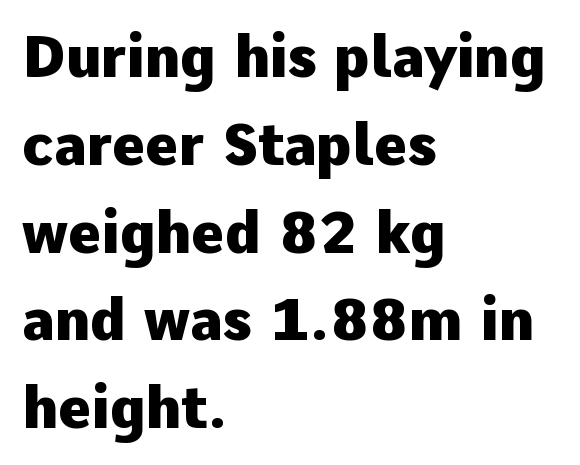
The image shows 57 px heavy sans-serif type, upright; set left-aligned, normal line spacing (1.54x), normal letter spacing, not underlined; low stroke contrast and a medium x-height.
